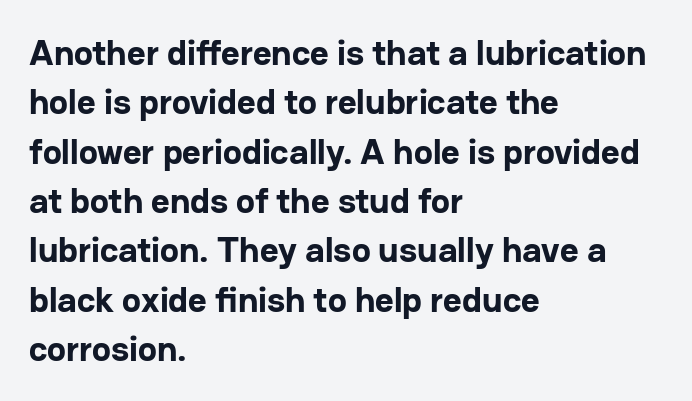
Q: Is the text bold? A: Yes.
Q: Is the text italic (slanted)? A: No, it is upright.
Q: Is the typeface a serif or a sans-serif typeface? A: Sans-serif.
Q: Is the text underlined? A: No.
Q: How is the paragraph aligned? A: Left-aligned.
Q: Is the spacing between letters normal or unusually wide? A: Normal.
Q: Is the spacing between lines tight, normal or loose? A: Normal.
Q: Width (condensed, normal, or wide)? A: Normal.
Q: Stroke contrast? A: Low.
Q: x-height? A: Medium.
Q: Monospaced? A: No.
